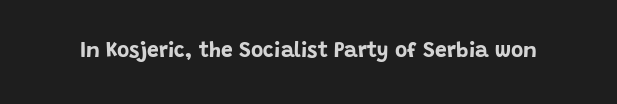
{"italic": "no", "bold": "yes", "underline": "no", "letter_spacing": "normal", "letter_spacing_em": 0.0, "glyph_px": 21}
